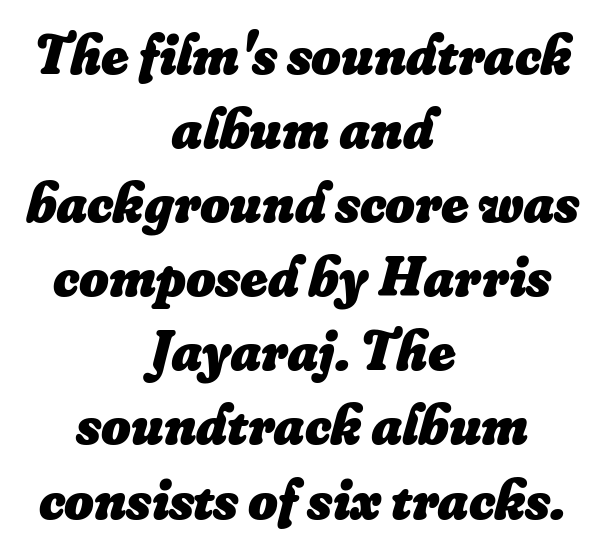
{"italic": "yes", "lean": "right", "slant_degrees": 16, "bold": "yes", "weight": "heavy", "width": "normal", "stroke_contrast": "low", "x_height": "small", "monospaced": "no", "underline": "no", "align": "center", "line_spacing": "normal", "line_spacing_ratio": 1.3, "letter_spacing": "normal", "letter_spacing_em": 0.0, "glyph_px": 57}
